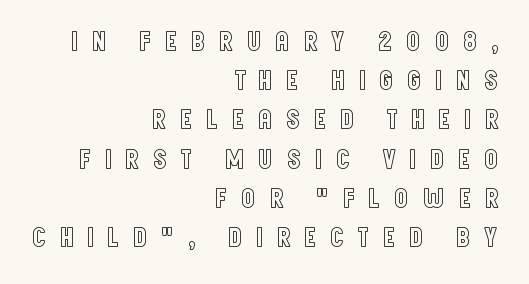
{"italic": "no", "width": "condensed", "x_height": "large", "monospaced": "no", "underline": "no", "align": "right", "line_spacing": "normal", "line_spacing_ratio": 1.4, "letter_spacing": "wide", "letter_spacing_em": 0.47, "glyph_px": 28}
